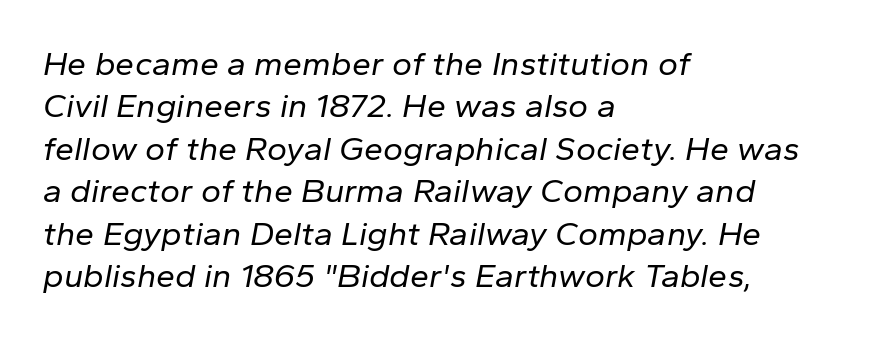
Q: Is the text bold? A: No.
Q: Is the text italic (slanted)? A: Yes, it leans right by about 10 degrees.
Q: Is the text underlined? A: No.
Q: How is the paragraph aligned? A: Left-aligned.
Q: Is the spacing between letters normal or unusually wide? A: Normal.
Q: Is the spacing between lines tight, normal or loose? A: Normal.
Q: Width (condensed, normal, or wide)? A: Normal.
Q: Stroke contrast? A: Low.
Q: x-height? A: Medium.
Q: Monospaced? A: No.
